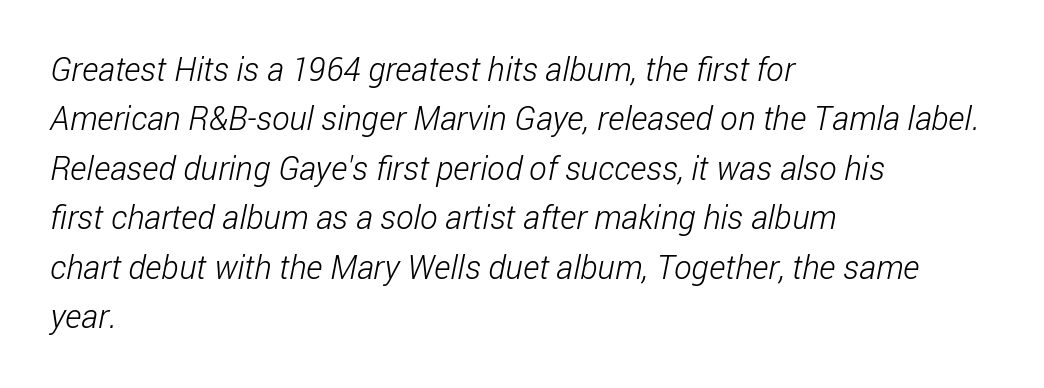
Q: Is the text bold? A: No.
Q: Is the typeface a serif or a sans-serif typeface? A: Sans-serif.
Q: Is the text underlined? A: No.
Q: How is the paragraph aligned? A: Left-aligned.
Q: Is the spacing between letters normal or unusually wide? A: Normal.
Q: Is the spacing between lines tight, normal or loose? A: Normal.
Q: Width (condensed, normal, or wide)? A: Condensed.
Q: Stroke contrast? A: Low.
Q: x-height? A: Medium.
Q: Monospaced? A: No.
